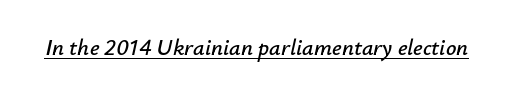
The image shows 23 px text type, italic (leaning right); set normal letter spacing, underlined.
